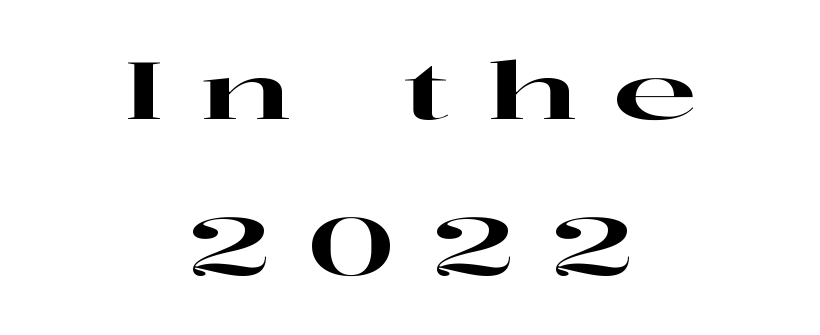
The block of text is sparse from top to bottom, with ample space between rows. The letters stand straight up with perfectly vertical stems. Compared with typical body copy, the letter spacing here is much looser. A serif font was chosen for this passage. The words here are not underlined.
